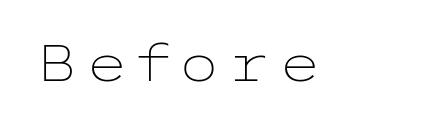
Q: Is the text bold? A: No.
Q: Is the text italic (slanted)? A: No, it is upright.
Q: Is the typeface a serif or a sans-serif typeface? A: Sans-serif.
Q: Is the text underlined? A: No.
Q: Width (condensed, normal, or wide)? A: Wide.
Q: Stroke contrast? A: Low.
Q: x-height? A: Medium.
